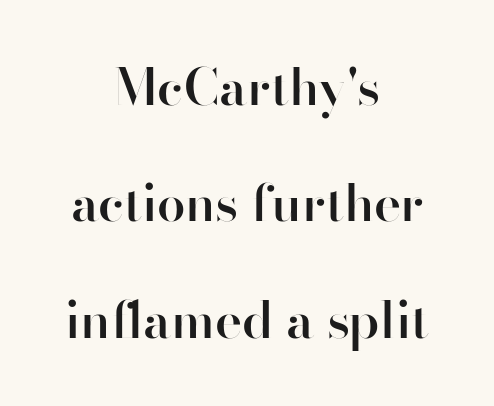
Q: Is the text bold? A: Semi-bold.
Q: Is the text italic (slanted)? A: No, it is upright.
Q: Is the typeface a serif or a sans-serif typeface? A: Sans-serif.
Q: Is the text underlined? A: No.
Q: How is the paragraph aligned? A: Centered.
Q: Is the spacing between letters normal or unusually wide? A: Normal.
Q: Is the spacing between lines tight, normal or loose? A: Loose.
Q: Width (condensed, normal, or wide)? A: Normal.
Q: Stroke contrast? A: High.
Q: x-height? A: Small.
Q: Monospaced? A: No.
